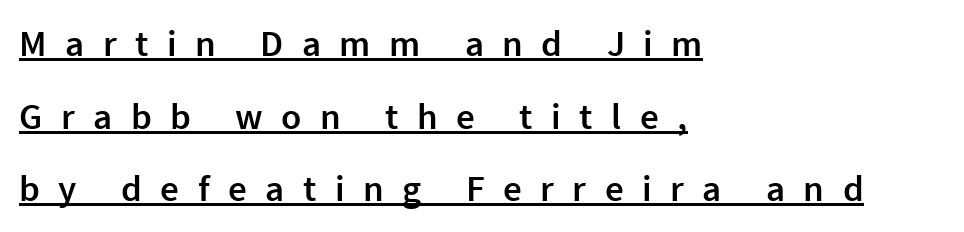
Compared with typical body copy, the letter spacing here is much looser. Check the space under the baseline: a stroke is drawn there. You could not count columns in this text — the font is proportionally spaced. The lines are quadded left. The letters stand straight up with perfectly vertical stems.
